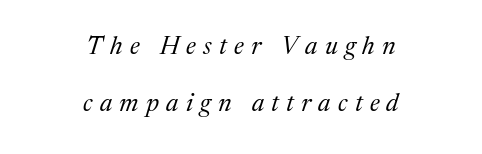
The block of text is sparse from top to bottom, with ample space between rows. Tracking value appears strongly positive — letters spread wide. Both edges are ragged and mirror each other, which tells us the setting is centered. Does the lettering tilt? It does — this is italic. Has an underline been added? It has not. No extra ink here — the face is not bold.
